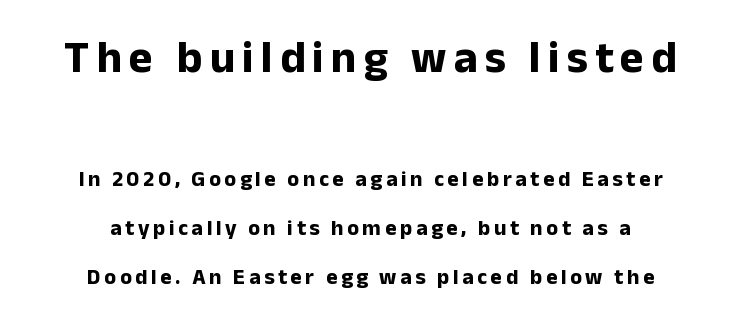
{"serif": "no", "italic": "no", "bold": "yes", "weight": "bold", "width": "normal", "stroke_contrast": "low", "x_height": "medium", "monospaced": "no", "underline": "no", "align": "center", "line_spacing": "loose", "line_spacing_ratio": 2.21, "larger_block": "first", "size_ratio": 2.05, "glyph_px": 45}
